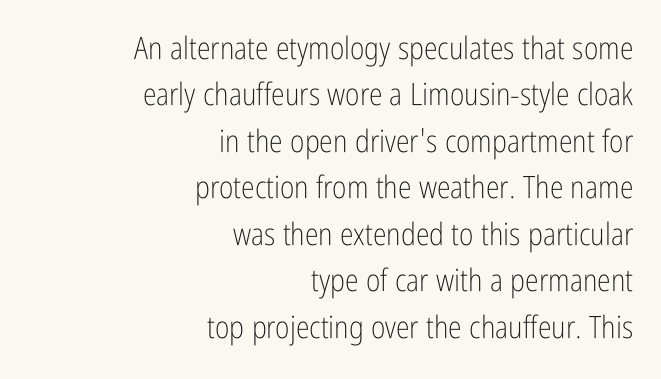
The image shows 31 px light, condensed sans-serif type, upright; set right-aligned, normal line spacing (1.5x), normal letter spacing, not underlined; low stroke contrast and a medium x-height.
